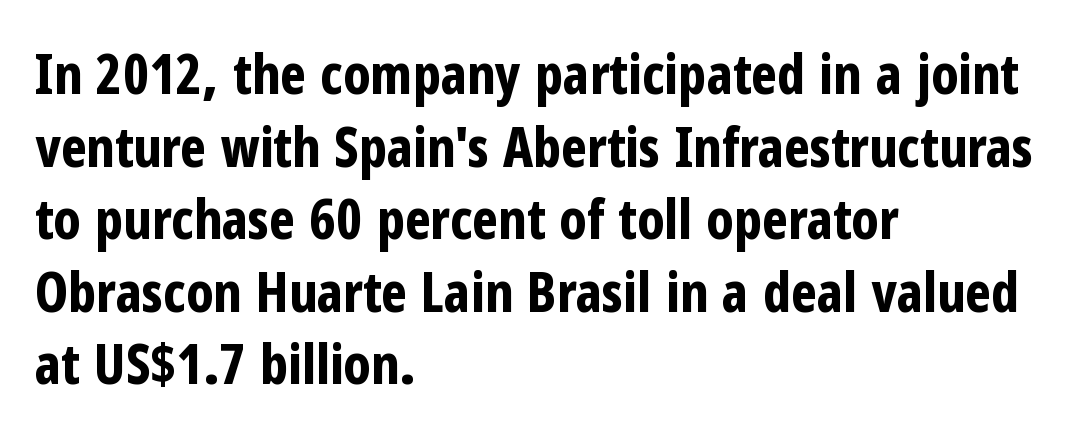
Q: Is the text bold? A: Yes.
Q: Is the text italic (slanted)? A: No, it is upright.
Q: Is the typeface a serif or a sans-serif typeface? A: Sans-serif.
Q: Is the text underlined? A: No.
Q: How is the paragraph aligned? A: Left-aligned.
Q: Is the spacing between letters normal or unusually wide? A: Normal.
Q: Is the spacing between lines tight, normal or loose? A: Normal.
Q: Width (condensed, normal, or wide)? A: Condensed.
Q: Stroke contrast? A: Low.
Q: x-height? A: Medium.
Q: Monospaced? A: No.
